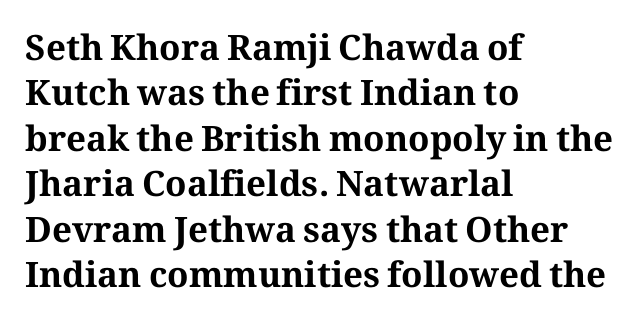
{"serif": "yes", "italic": "no", "bold": "yes", "weight": "bold", "width": "normal", "stroke_contrast": "medium", "x_height": "medium", "monospaced": "no", "underline": "no", "align": "left", "line_spacing": "normal", "line_spacing_ratio": 1.3, "letter_spacing": "normal", "letter_spacing_em": 0.0, "glyph_px": 35}
